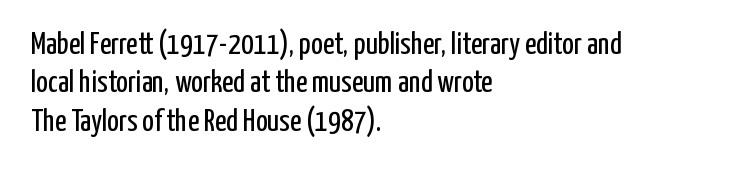
Each row of text sits above clean, open space. The face used here is proportionally spaced, like ordinary book or web type. Italic? Not at all — the glyphs are vertical. A student would call this left alignment; a typographer would say flush left, rag right. No extra tracking has been applied to these lines. Nothing heavy about these letters — not bold at all.
